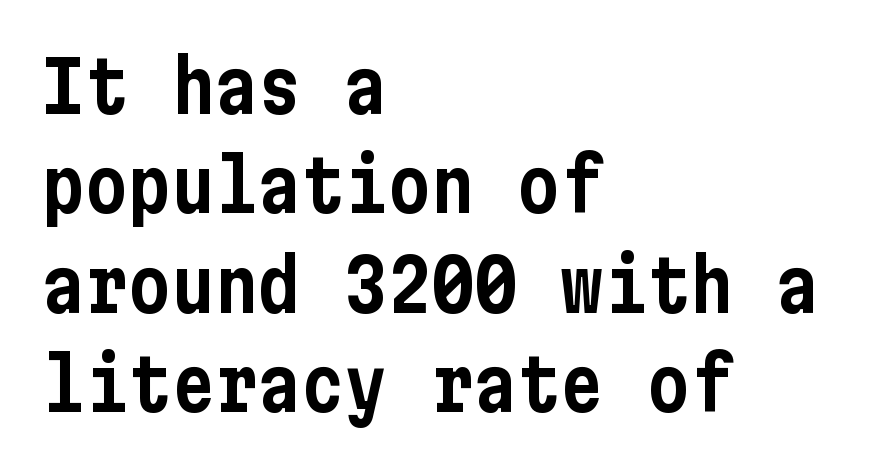
The space directly below the letters is spotless. Line beginnings align vertically; line endings do not. The specimen reads as upright at a glance. These lines are composed in type without serifs. No extra tracking has been applied to these lines.
